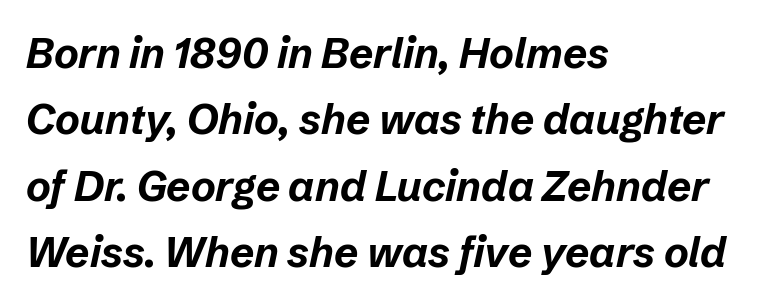
{"italic": "yes", "lean": "right", "slant_degrees": 12, "bold": "yes", "weight": "bold", "width": "normal", "stroke_contrast": "low", "x_height": "medium", "monospaced": "no", "underline": "no", "align": "left", "line_spacing": "normal", "line_spacing_ratio": 1.58, "letter_spacing": "normal", "letter_spacing_em": 0.0, "glyph_px": 42}
